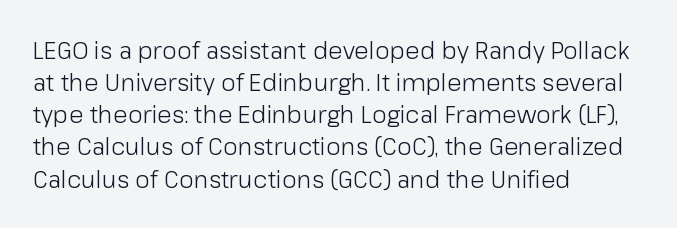
{"italic": "no", "bold": "no", "underline": "no", "align": "left", "line_spacing": "normal", "line_spacing_ratio": 1.34, "letter_spacing": "normal", "letter_spacing_em": 0.0, "glyph_px": 24}
